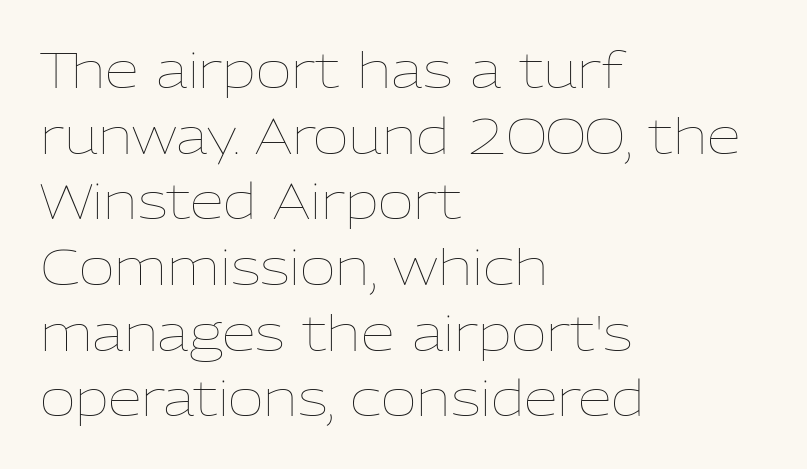
{"italic": "no", "bold": "no", "weight": "thin", "width": "normal", "stroke_contrast": "low", "x_height": "medium", "monospaced": "no", "underline": "no", "align": "left", "line_spacing": "normal", "line_spacing_ratio": 1.34, "letter_spacing": "normal", "letter_spacing_em": 0.0, "glyph_px": 49}
